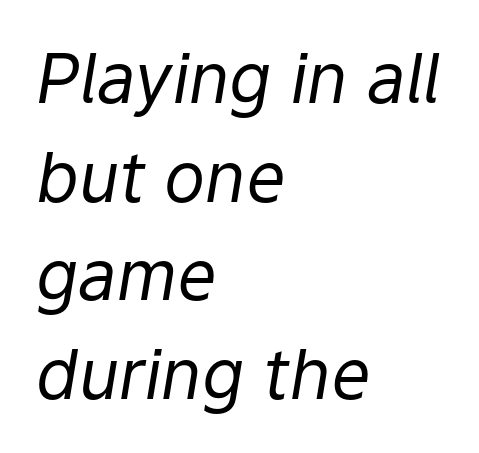
{"italic": "yes", "lean": "right", "slant_degrees": 9, "bold": "no", "weight": "regular", "width": "normal", "stroke_contrast": "low", "x_height": "medium", "monospaced": "no", "underline": "no", "align": "left", "line_spacing": "normal", "line_spacing_ratio": 1.43, "letter_spacing": "normal", "letter_spacing_em": 0.0, "glyph_px": 69}
